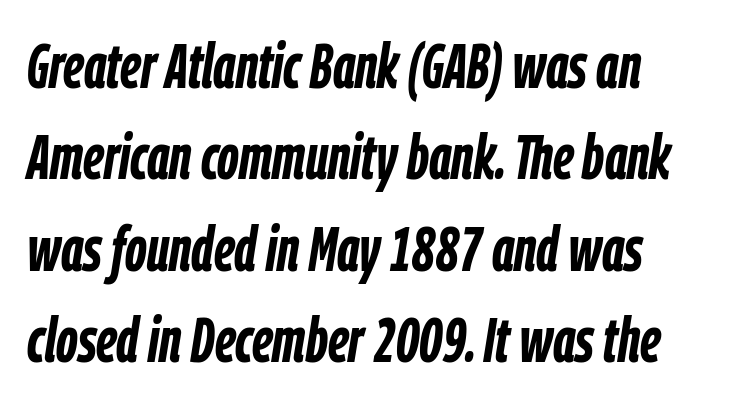
The image shows 63 px semibold, condensed type, italic (leaning right); set normal line spacing (1.45x), normal letter spacing, not underlined; low stroke contrast and a medium x-height.
